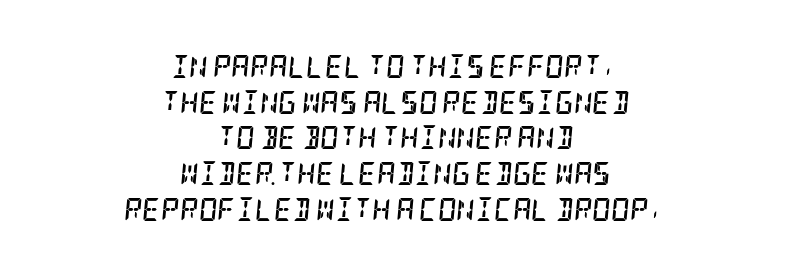
{"italic": "yes", "lean": "right", "slant_degrees": 5, "bold": "yes", "underline": "no", "align": "center", "line_spacing": "normal", "line_spacing_ratio": 1.55, "letter_spacing": "normal", "letter_spacing_em": 0.0, "glyph_px": 23}
